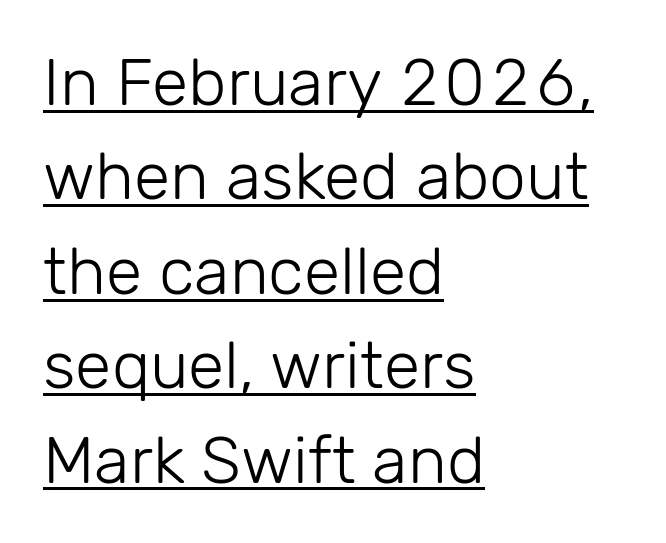
The image shows 66 px light sans-serif type, upright; set left-aligned, normal line spacing (1.43x), normal letter spacing, underlined; low stroke contrast and a medium x-height.
